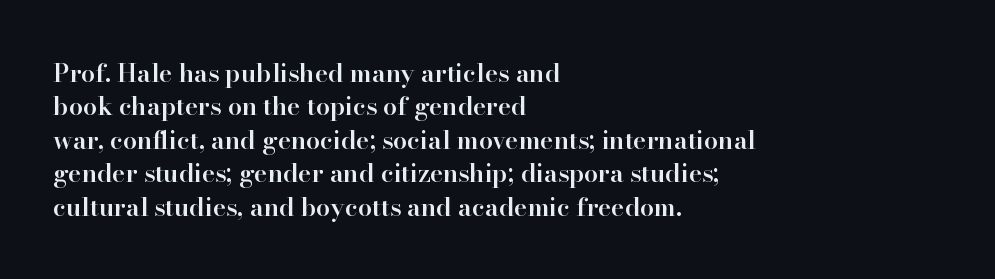
Q: Is the text bold? A: Semi-bold.
Q: Is the text italic (slanted)? A: No, it is upright.
Q: Is the text underlined? A: No.
Q: How is the paragraph aligned? A: Left-aligned.
Q: Is the spacing between letters normal or unusually wide? A: Normal.
Q: Is the spacing between lines tight, normal or loose? A: Normal.
